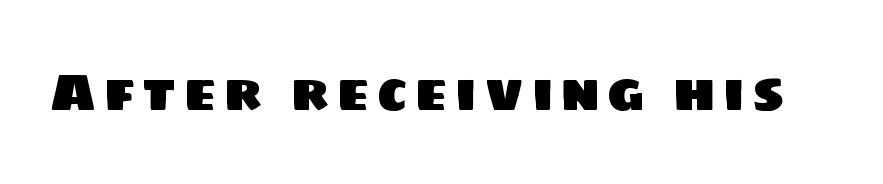
The image shows 52 px sans-serif type; set not underlined; low stroke contrast and a large x-height.
